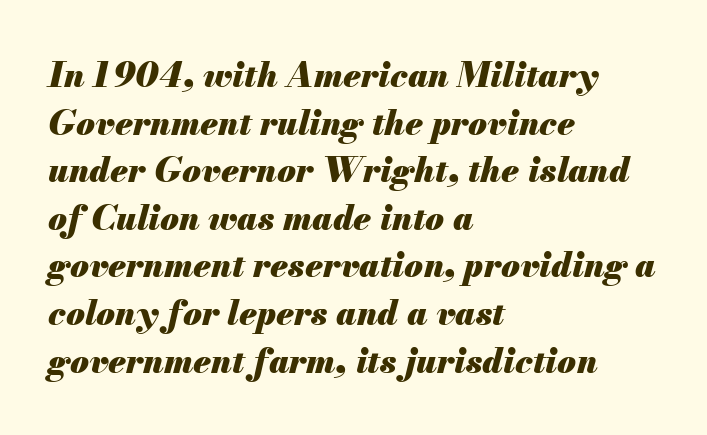
The foot of each line stays bare and open. There's an unmistakable incline to the writing here. Is the block centered? No — it sits flush against the left margin. These lines keep a tight, regular rhythm from letter to letter.
